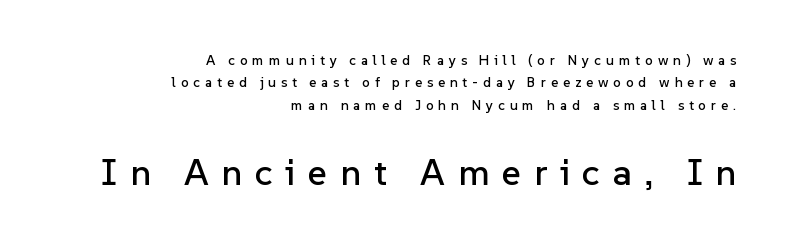
The image shows 37 px sans-serif type, upright; set right-aligned, normal line spacing (1.6x), unusually wide letter spacing (+0.34 em), not underlined; the second (bottom) block is 2.64x larger; low stroke contrast and a medium x-height.
